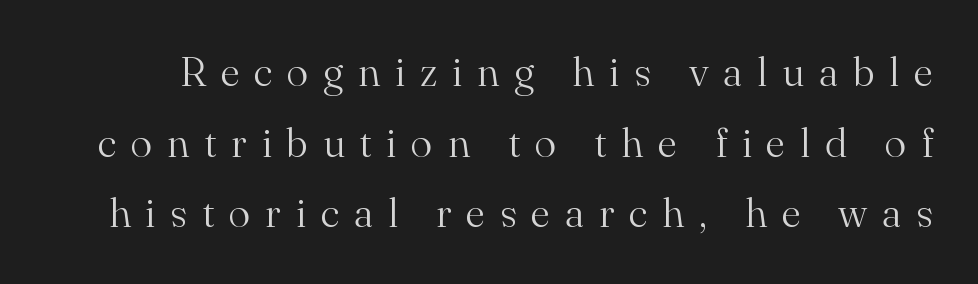
The image shows 41 px light serif type, upright; set line spacing 1.72x, unusually wide letter spacing (+0.36 em), not underlined; medium stroke contrast and a small x-height.
